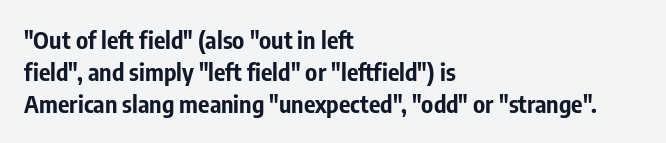
{"italic": "no", "bold": "yes", "underline": "no", "align": "left", "line_spacing": "normal", "line_spacing_ratio": 1.33, "letter_spacing": "normal", "letter_spacing_em": 0.0, "glyph_px": 24}
